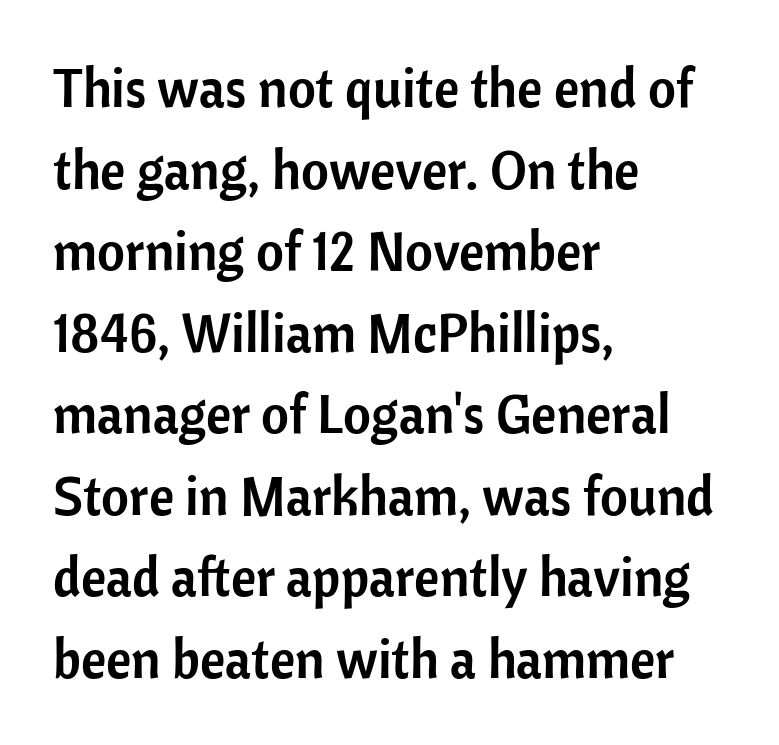
Q: Is the text italic (slanted)? A: No, it is upright.
Q: Is the typeface a serif or a sans-serif typeface? A: Sans-serif.
Q: Is the text underlined? A: No.
Q: How is the paragraph aligned? A: Left-aligned.
Q: Is the spacing between letters normal or unusually wide? A: Normal.
Q: Is the spacing between lines tight, normal or loose? A: Normal.
Q: Width (condensed, normal, or wide)? A: Normal.
Q: Stroke contrast? A: Low.
Q: x-height? A: Medium.
Q: Monospaced? A: No.
